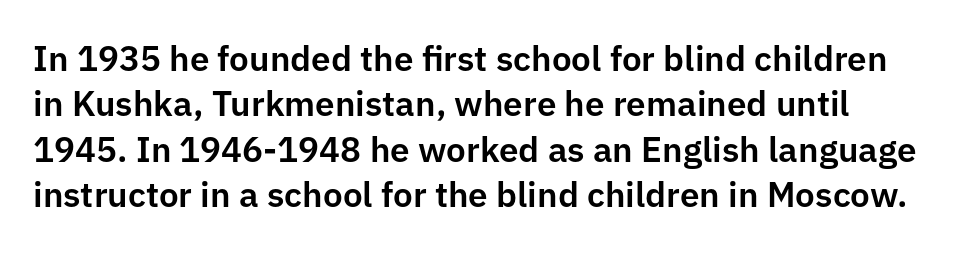
The image shows 35 px sans-serif type, upright; set normal line spacing (1.3x), normal letter spacing, not underlined; low stroke contrast and a medium x-height.
